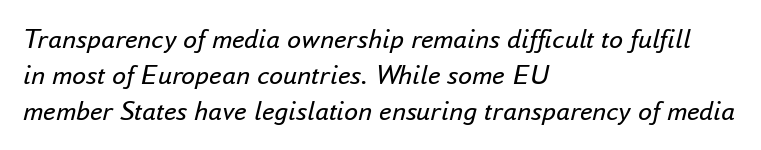
Q: Is the text bold? A: No.
Q: Is the text italic (slanted)? A: Yes, it leans right by about 16 degrees.
Q: Is the text underlined? A: No.
Q: How is the paragraph aligned? A: Left-aligned.
Q: Is the spacing between letters normal or unusually wide? A: Normal.
Q: Is the spacing between lines tight, normal or loose? A: Normal.
Q: Width (condensed, normal, or wide)? A: Normal.
Q: Stroke contrast? A: Low.
Q: x-height? A: Small.
Q: Monospaced? A: No.
